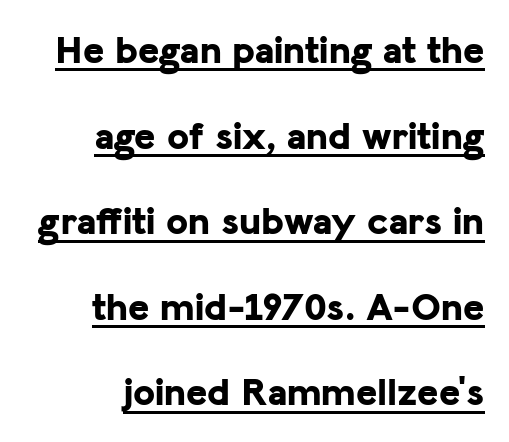
Q: Is the text bold? A: Yes.
Q: Is the text italic (slanted)? A: No, it is upright.
Q: Is the typeface a serif or a sans-serif typeface? A: Sans-serif.
Q: Is the text underlined? A: Yes.
Q: How is the paragraph aligned? A: Right-aligned.
Q: Is the spacing between letters normal or unusually wide? A: Normal.
Q: Is the spacing between lines tight, normal or loose? A: Loose.
Q: Width (condensed, normal, or wide)? A: Normal.
Q: Stroke contrast? A: Low.
Q: x-height? A: Medium.
Q: Monospaced? A: No.
